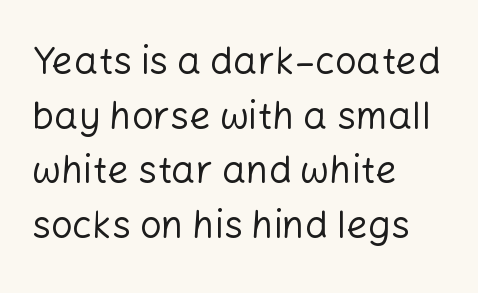
Do the letters lean? They stand straight. The rows are spaced the way most documents space them. Summary of weight: not heavy and not bold. Is this a fixed-width face? No — the glyphs have proportional, varying widths.
